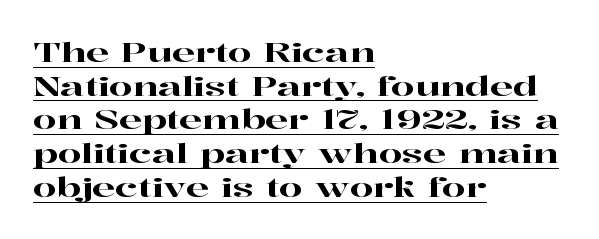
Q: Is the text italic (slanted)? A: No, it is upright.
Q: Is the text underlined? A: Yes.
Q: How is the paragraph aligned? A: Left-aligned.
Q: Is the spacing between letters normal or unusually wide? A: Normal.
Q: Is the spacing between lines tight, normal or loose? A: Normal.
